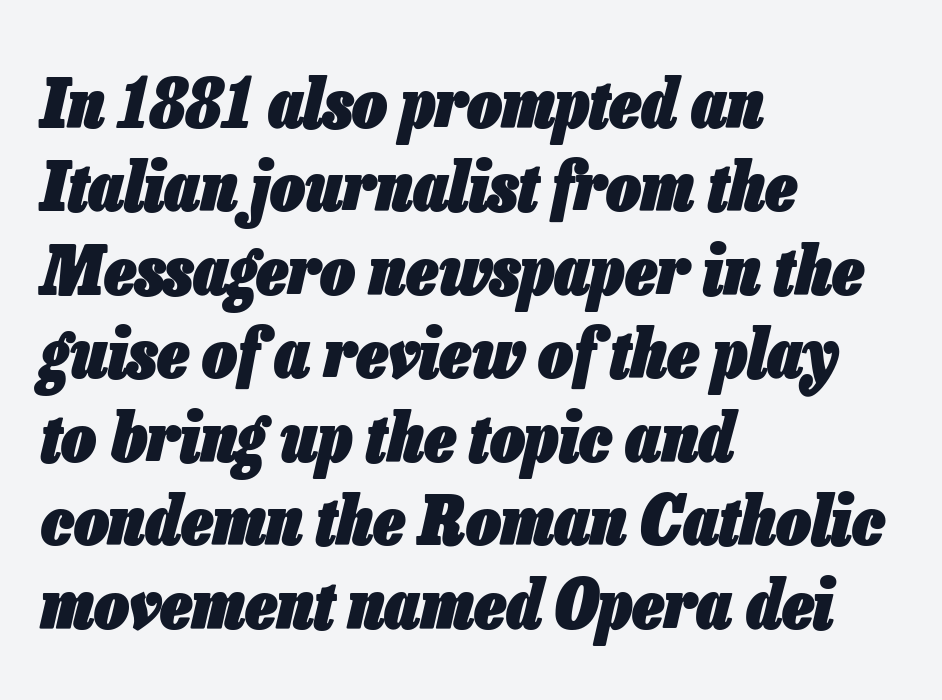
Q: Is the text bold? A: Yes.
Q: Is the text italic (slanted)? A: Yes, it leans right by about 13 degrees.
Q: Is the text underlined? A: No.
Q: How is the paragraph aligned? A: Left-aligned.
Q: Is the spacing between letters normal or unusually wide? A: Normal.
Q: Width (condensed, normal, or wide)? A: Condensed.
Q: Stroke contrast? A: Low.
Q: x-height? A: Medium.
Q: Monospaced? A: No.
